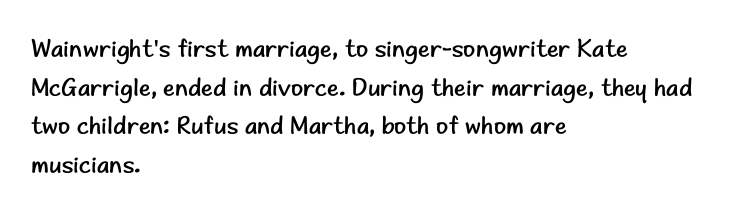
{"italic": "no", "bold": "no", "underline": "no", "align": "left", "line_spacing": "normal", "line_spacing_ratio": 1.55, "letter_spacing": "normal", "letter_spacing_em": 0.0, "glyph_px": 25}
